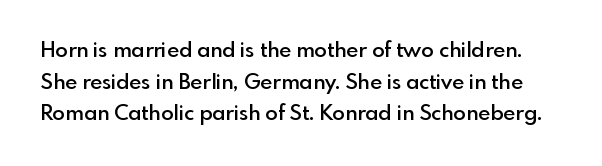
The image shows 21 px text type, upright; set normal line spacing (1.51x), normal letter spacing, not underlined.
